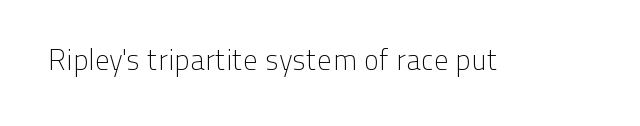
Type without underlining. Are there feet on the stems? There aren't — it's a sans. Spacing verdict: proportional, widths tailored to each character. The letterforms sit shoulder to shoulder at normal distance. The specimen reads as upright at a glance. The strokes carry an ordinary text weight at most.
